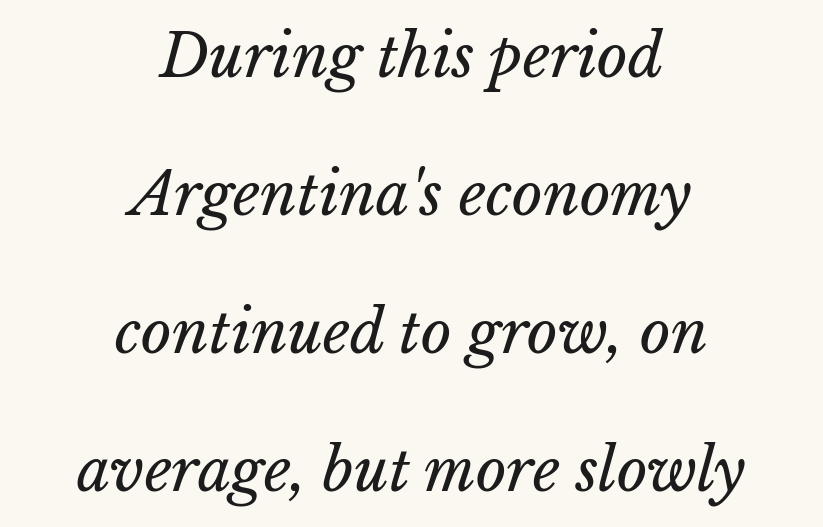
Q: Is the text bold? A: No.
Q: Is the text underlined? A: No.
Q: How is the paragraph aligned? A: Centered.
Q: Is the spacing between letters normal or unusually wide? A: Normal.
Q: Is the spacing between lines tight, normal or loose? A: Loose.
Q: Width (condensed, normal, or wide)? A: Normal.
Q: Stroke contrast? A: Low.
Q: x-height? A: Medium.
Q: Monospaced? A: No.
